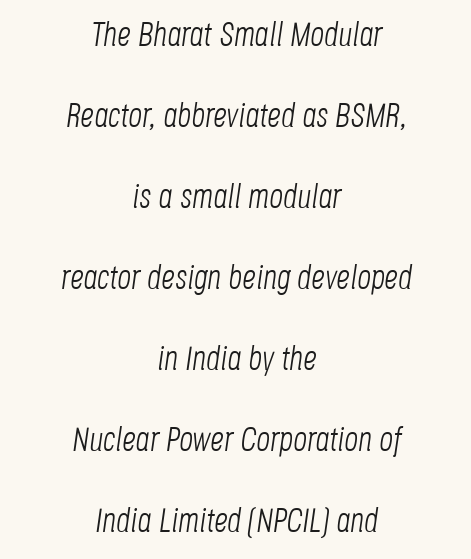
{"italic": "yes", "lean": "right", "slant_degrees": 8, "bold": "no", "weight": "light", "width": "condensed", "stroke_contrast": "low", "x_height": "large", "monospaced": "no", "underline": "no", "align": "center", "line_spacing": "loose", "line_spacing_ratio": 2.38, "letter_spacing": "normal", "letter_spacing_em": 0.0, "glyph_px": 34}
